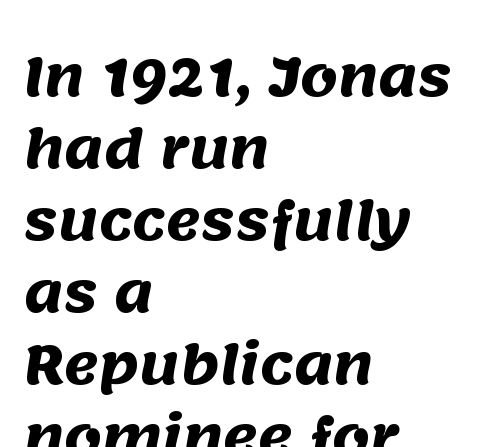
Think of a printed novel: that variable character pitch is what you see here. Nobody touched the tracking dial on this one. Does the leading feel generous? No, just average. In CSS terms this would be text-align: left. Nope, no serifs anywhere on these letters. Plain, unruled lines of type.
